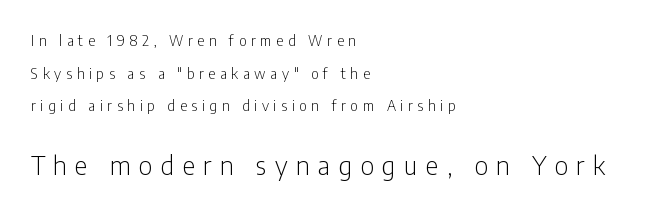
Between one letter and the next there's a generous, obvious gap. Just letters on the line, the space beneath them empty. This is the regular roman posture of the typeface. A typesetter would call this leading open, well beyond the default. Of the two passages, the one underneath uses the larger point size.
